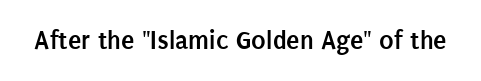
The image shows 27 px bold type, upright; set normal letter spacing, not underlined.
